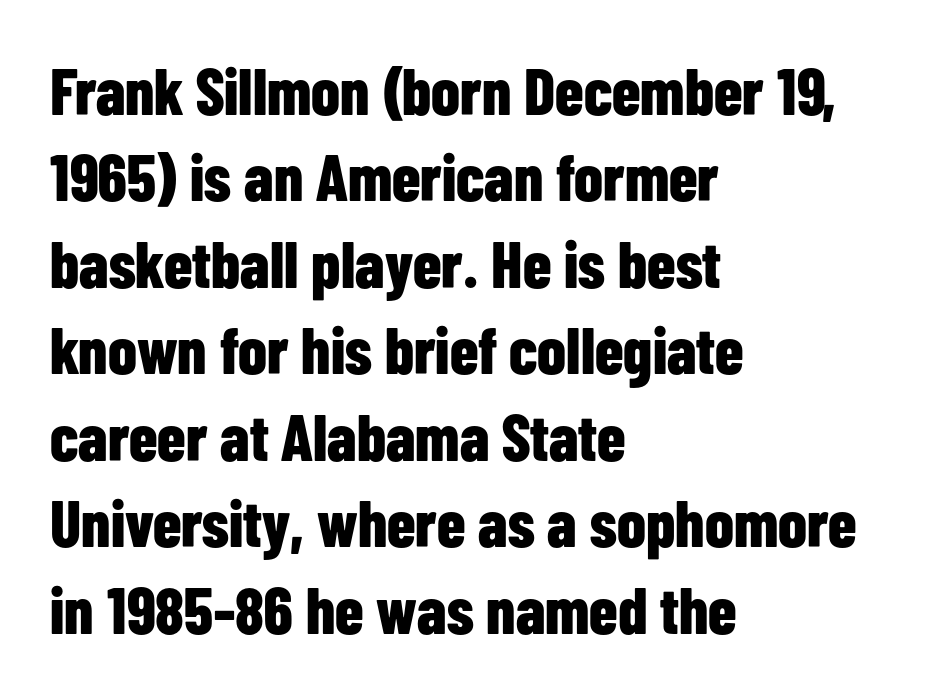
Words float on clear page, feet unadorned. A typesetter would call this zero additional tracking. Serifs: no, the terminals of the letterforms are clean. The face used here is proportionally spaced, like ordinary book or web type. One-word summary of the alignment: left. In terms of leading, this rendering sits right in the middle.
